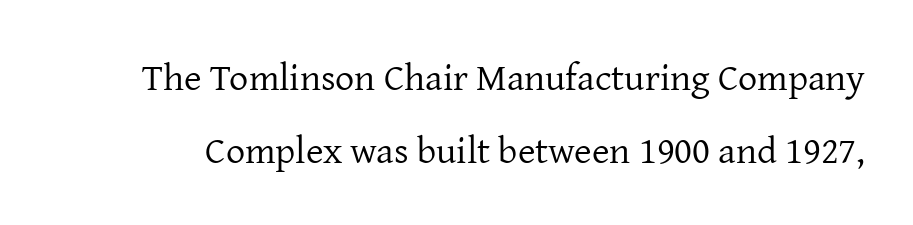
The image shows 38 px regular-weight serif type, upright; set loose line spacing (1.92x), normal letter spacing, not underlined; low stroke contrast and a medium x-height.
